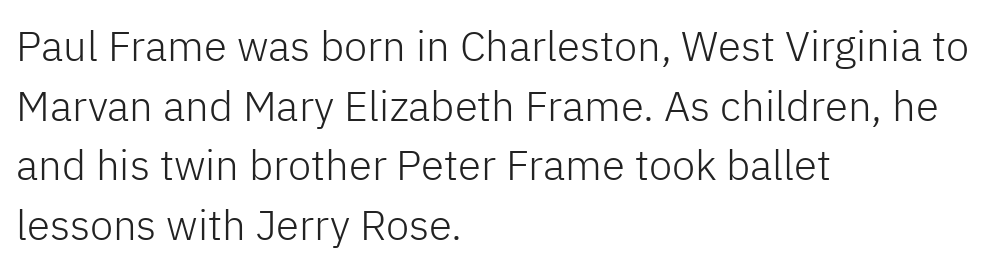
Alignment: flush left. Serifs: no, the terminals of the letterforms are clean. A typesetter would call this proportional, since set widths differ per character. Italic? Not at all — the glyphs are vertical. Weight class: somewhere from thin through regular. The designer left line spacing at the default.
